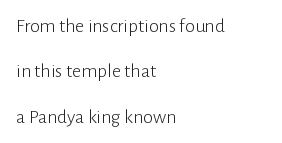
Q: Is the text bold? A: No.
Q: Is the text italic (slanted)? A: No, it is upright.
Q: Is the text underlined? A: No.
Q: How is the paragraph aligned? A: Left-aligned.
Q: Is the spacing between letters normal or unusually wide? A: Normal.
Q: Is the spacing between lines tight, normal or loose? A: Loose.
